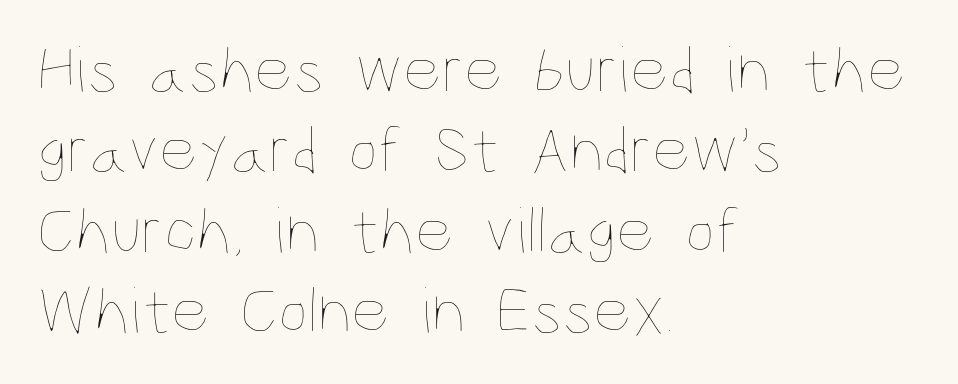
Q: Is the text bold? A: No.
Q: Is the text italic (slanted)? A: No, it is upright.
Q: Is the text underlined? A: No.
Q: How is the paragraph aligned? A: Left-aligned.
Q: Is the spacing between letters normal or unusually wide? A: Normal.
Q: Width (condensed, normal, or wide)? A: Condensed.
Q: Stroke contrast? A: Low.
Q: x-height? A: Large.
Q: Monospaced? A: No.
